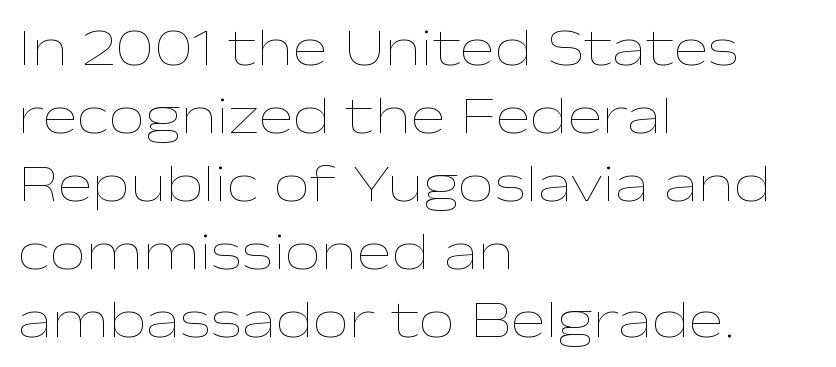
{"italic": "no", "bold": "no", "weight": "thin", "width": "wide", "stroke_contrast": "low", "x_height": "medium", "monospaced": "no", "underline": "no", "align": "left", "line_spacing": "normal", "line_spacing_ratio": 1.31, "letter_spacing": "normal", "letter_spacing_em": 0.0, "glyph_px": 52}
